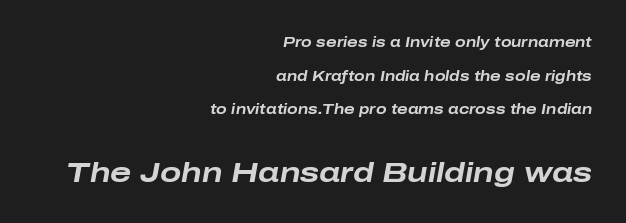
The face used here is proportionally spaced, like ordinary book or web type. Short and long lines alike share a common ending point at right. The glyphs have the mass of a bold cut. These lines keep a tight, regular rhythm from letter to letter. A bare baseline throughout the passage.
